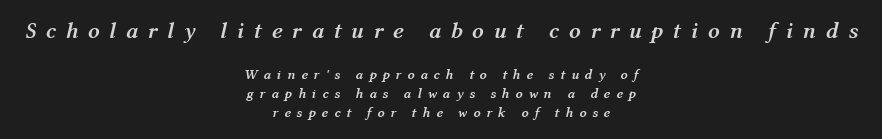
{"italic": "yes", "lean": "right", "slant_degrees": 12, "bold": "yes", "underline": "no", "align": "center", "line_spacing": "normal", "line_spacing_ratio": 1.35, "letter_spacing": "wide", "letter_spacing_em": 0.42, "larger_block": "first", "size_ratio": 1.64, "glyph_px": 23}
